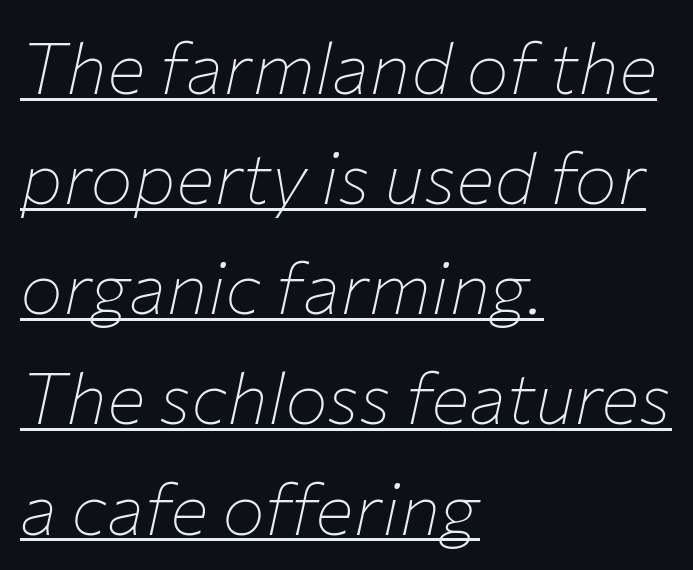
{"italic": "yes", "lean": "right", "slant_degrees": 12, "bold": "no", "weight": "thin", "width": "normal", "stroke_contrast": "low", "x_height": "medium", "monospaced": "no", "underline": "yes", "align": "left", "line_spacing": "normal", "line_spacing_ratio": 1.53, "letter_spacing": "normal", "letter_spacing_em": 0.0, "glyph_px": 72}
